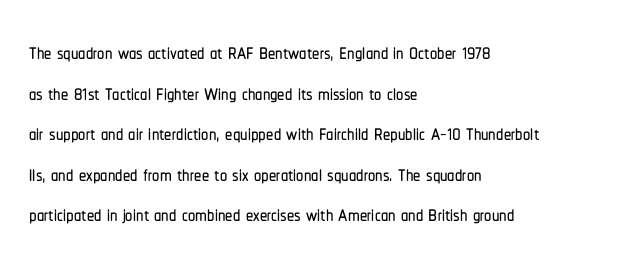
The image shows 29 px condensed sans-serif type, upright; set left-aligned, normal line spacing (1.4x), normal letter spacing, not underlined; low stroke contrast and a medium x-height.
